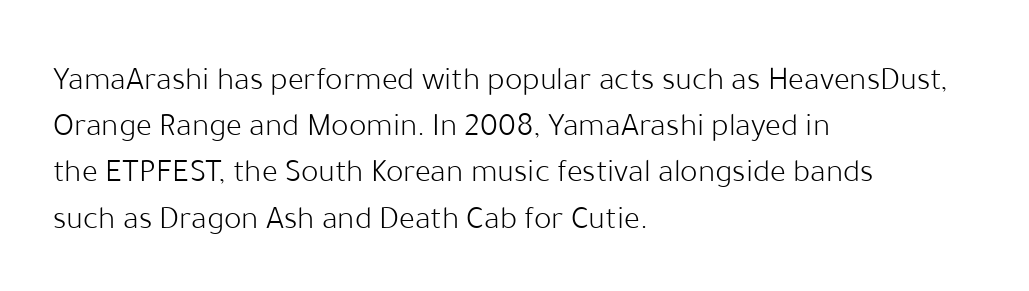
Q: Is the text bold? A: No.
Q: Is the text italic (slanted)? A: No, it is upright.
Q: Is the typeface a serif or a sans-serif typeface? A: Sans-serif.
Q: Is the text underlined? A: No.
Q: How is the paragraph aligned? A: Left-aligned.
Q: Is the spacing between letters normal or unusually wide? A: Normal.
Q: Is the spacing between lines tight, normal or loose? A: Normal.
Q: Width (condensed, normal, or wide)? A: Normal.
Q: Stroke contrast? A: Low.
Q: x-height? A: Medium.
Q: Monospaced? A: No.
